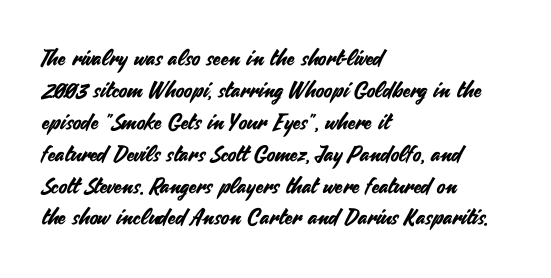
The image shows 22 px text type; set left-aligned, normal line spacing (1.45x), normal letter spacing, not underlined.
